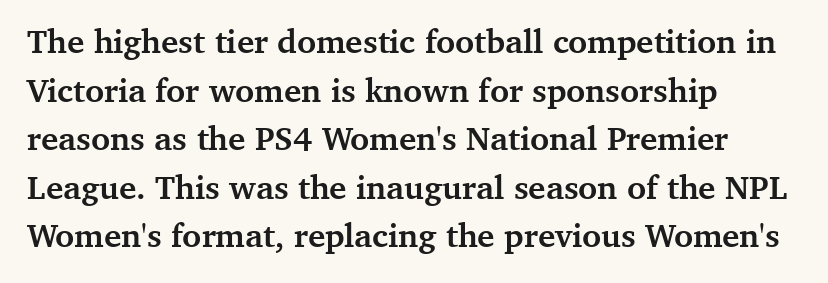
Q: Is the text bold? A: Yes.
Q: Is the text italic (slanted)? A: No, it is upright.
Q: Is the typeface a serif or a sans-serif typeface? A: Serif.
Q: Is the text underlined? A: No.
Q: How is the paragraph aligned? A: Left-aligned.
Q: Is the spacing between letters normal or unusually wide? A: Normal.
Q: Is the spacing between lines tight, normal or loose? A: Normal.
Q: Width (condensed, normal, or wide)? A: Normal.
Q: Stroke contrast? A: Medium.
Q: x-height? A: Medium.
Q: Monospaced? A: No.
